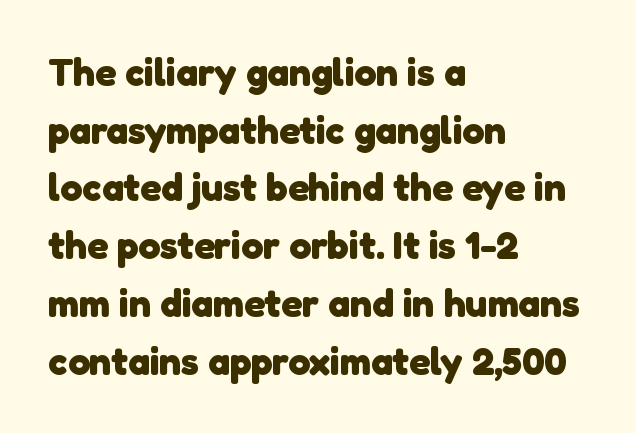
{"serif": "no", "bold": "yes", "weight": "heavy", "width": "normal", "stroke_contrast": "low", "x_height": "medium", "monospaced": "no", "underline": "no", "align": "left", "line_spacing": "normal", "line_spacing_ratio": 1.48, "letter_spacing": "normal", "letter_spacing_em": 0.0, "glyph_px": 39}
